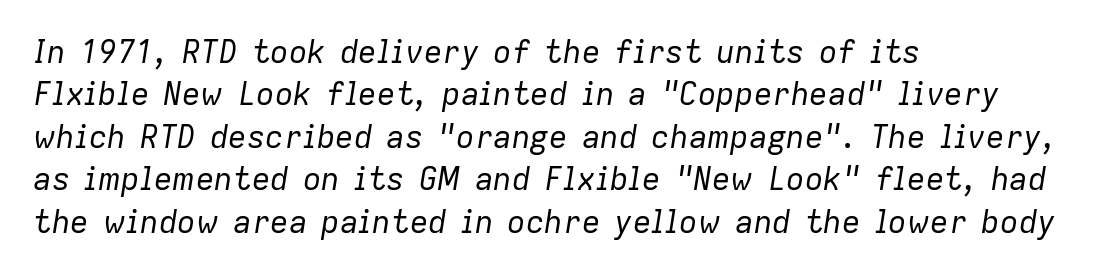
Q: Is the text bold? A: No.
Q: Is the text italic (slanted)? A: Yes, it leans right by about 9 degrees.
Q: Is the text underlined? A: No.
Q: How is the paragraph aligned? A: Left-aligned.
Q: Is the spacing between letters normal or unusually wide? A: Normal.
Q: Is the spacing between lines tight, normal or loose? A: Normal.
Q: Width (condensed, normal, or wide)? A: Normal.
Q: Stroke contrast? A: Low.
Q: x-height? A: Medium.
Q: Monospaced? A: No.
